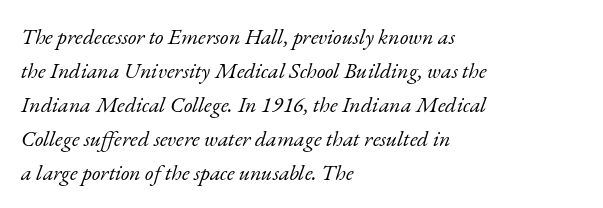
The image shows 22 px text type, italic (leaning right); set left-aligned, normal line spacing (1.54x), normal letter spacing, not underlined.
